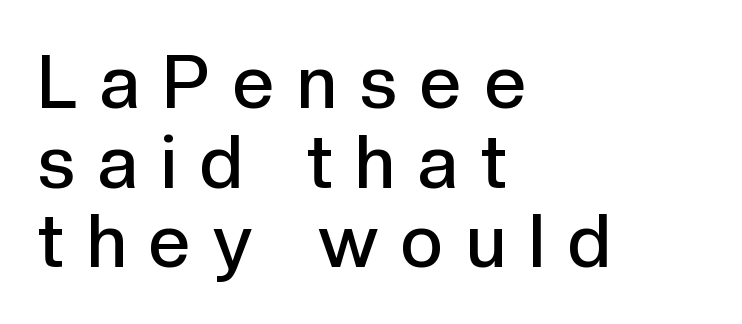
This sample has the flowing, uneven cadence of proportional lettering. These lines stack with their left ends in a neat column. As a designer I'd log this as weight 600, semibold. Rows of type sit shoulder to shoulder in the vertical direction.
